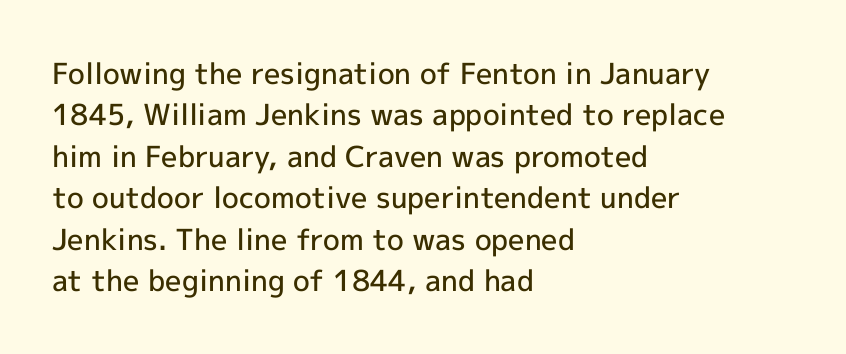
The image shows 29 px semibold sans-serif type, upright; set left-aligned, normal line spacing (1.43x), normal letter spacing, not underlined; a medium x-height.
